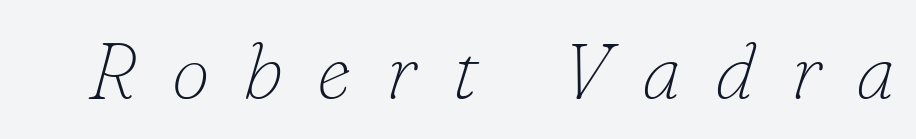
Q: Is the text bold? A: No.
Q: Is the text italic (slanted)? A: Yes, it leans right by about 16 degrees.
Q: Is the typeface a serif or a sans-serif typeface? A: Serif.
Q: Is the text underlined? A: No.
Q: Is the spacing between letters normal or unusually wide? A: Unusually wide.
Q: Width (condensed, normal, or wide)? A: Normal.
Q: Stroke contrast? A: Low.
Q: x-height? A: Small.
Q: Monospaced? A: No.
